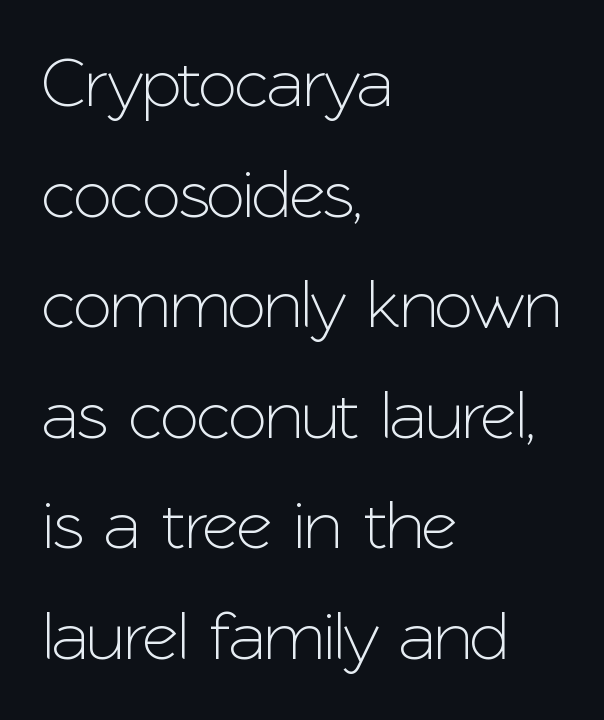
Q: Is the text italic (slanted)? A: No, it is upright.
Q: Is the typeface a serif or a sans-serif typeface? A: Sans-serif.
Q: Is the text underlined? A: No.
Q: How is the paragraph aligned? A: Left-aligned.
Q: Is the spacing between letters normal or unusually wide? A: Normal.
Q: Is the spacing between lines tight, normal or loose? A: Normal.
Q: Width (condensed, normal, or wide)? A: Normal.
Q: Stroke contrast? A: Low.
Q: x-height? A: Medium.
Q: Monospaced? A: No.
